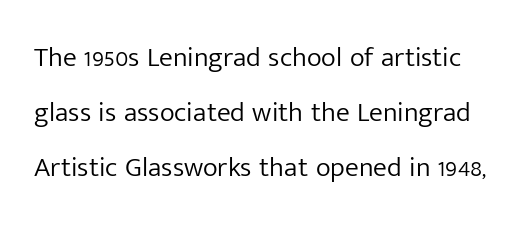
{"serif": "no", "italic": "no", "bold": "no", "weight": "light", "width": "normal", "stroke_contrast": "low", "x_height": "medium", "monospaced": "no", "underline": "no", "line_spacing": "loose", "line_spacing_ratio": 1.96, "letter_spacing": "normal", "letter_spacing_em": 0.0, "glyph_px": 28}
